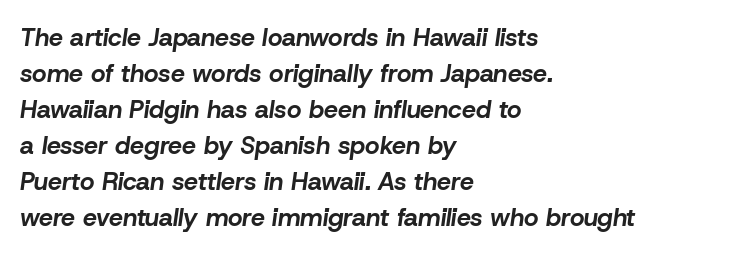
Q: Is the text bold? A: Yes.
Q: Is the text italic (slanted)? A: Yes, it leans right by about 8 degrees.
Q: Is the text underlined? A: No.
Q: How is the paragraph aligned? A: Left-aligned.
Q: Is the spacing between letters normal or unusually wide? A: Normal.
Q: Is the spacing between lines tight, normal or loose? A: Normal.
